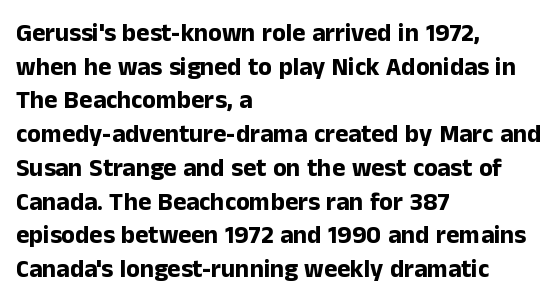
Students, note that the glyphs here touch the page at normal intervals. Chunky letters — that's bold for sure. Descenders are the only things crossing below the line. Notice how the passage keeps a crisp vertical edge on the left only.
